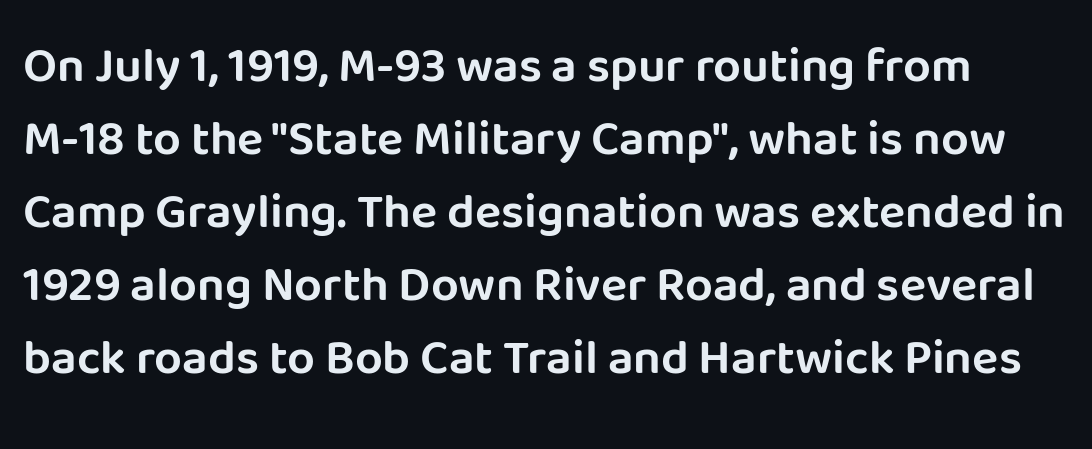
Q: Is the text italic (slanted)? A: No, it is upright.
Q: Is the typeface a serif or a sans-serif typeface? A: Sans-serif.
Q: Is the text underlined? A: No.
Q: Is the spacing between letters normal or unusually wide? A: Normal.
Q: Is the spacing between lines tight, normal or loose? A: Normal.
Q: Width (condensed, normal, or wide)? A: Normal.
Q: Stroke contrast? A: Low.
Q: x-height? A: Large.
Q: Monospaced? A: No.
